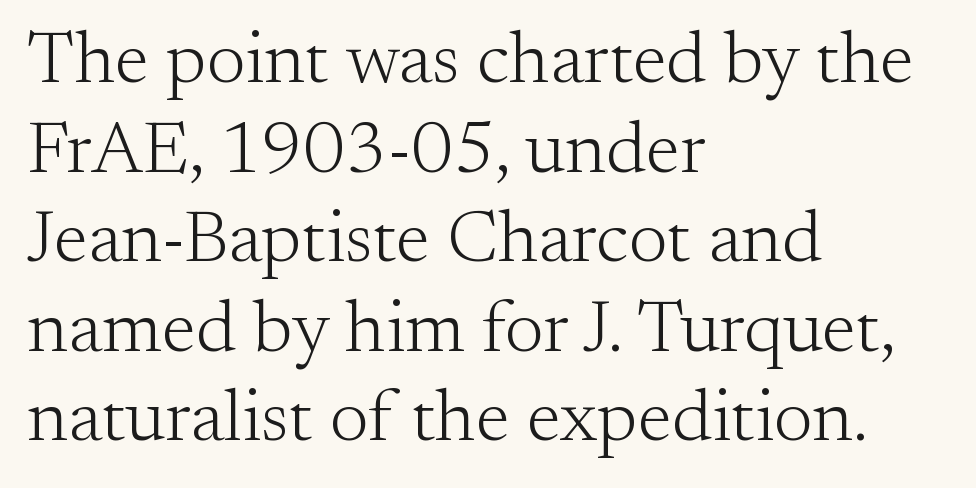
{"serif": "yes", "italic": "no", "bold": "no", "weight": "light", "width": "normal", "stroke_contrast": "medium", "x_height": "small", "monospaced": "no", "underline": "no", "align": "left", "line_spacing_ratio": 1.21, "letter_spacing": "normal", "letter_spacing_em": 0.0, "glyph_px": 74}
